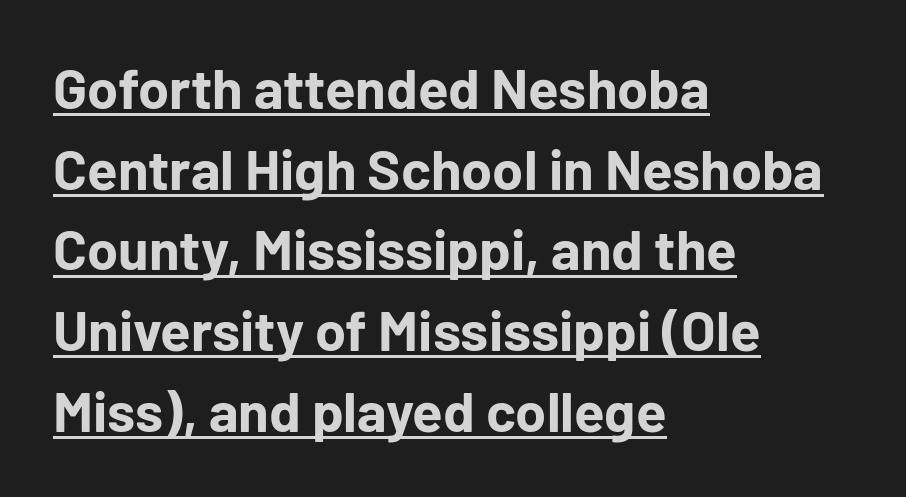
The image shows 56 px bold sans-serif type, upright; set left-aligned, normal line spacing (1.44x), normal letter spacing, underlined; low stroke contrast and a medium x-height.
